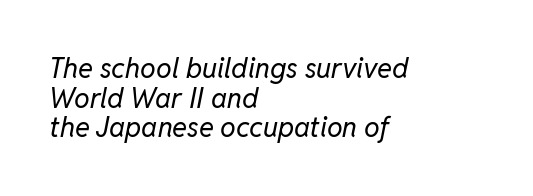
{"italic": "yes", "lean": "right", "slant_degrees": 11, "bold": "no", "weight": "regular", "width": "normal", "stroke_contrast": "low", "x_height": "medium", "monospaced": "no", "underline": "no", "align": "left", "line_spacing": "tight", "line_spacing_ratio": 1.06, "letter_spacing": "normal", "letter_spacing_em": 0.0, "glyph_px": 28}
